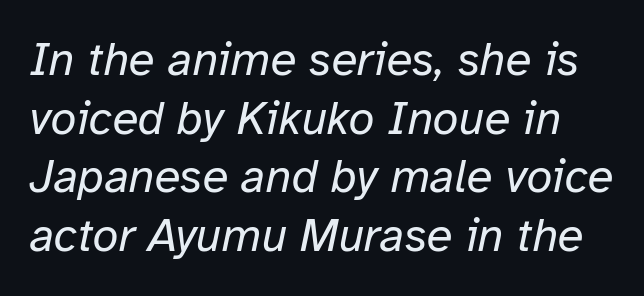
{"italic": "yes", "lean": "right", "slant_degrees": 12, "bold": "no", "weight": "regular", "width": "normal", "stroke_contrast": "low", "x_height": "medium", "monospaced": "no", "underline": "no", "line_spacing": "normal", "line_spacing_ratio": 1.25, "letter_spacing": "normal", "letter_spacing_em": 0.0, "glyph_px": 47}
